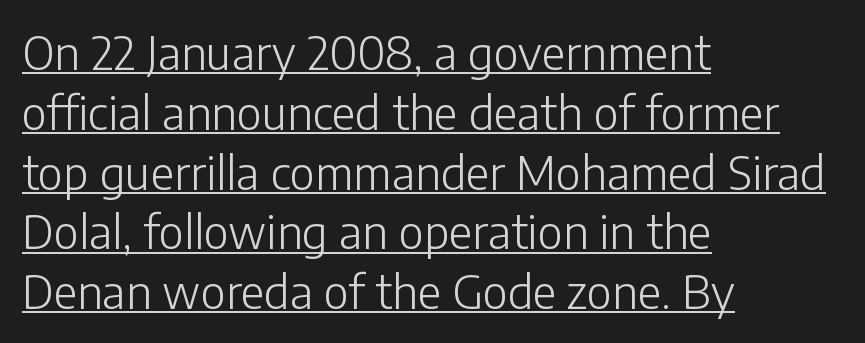
The image shows 46 px light sans-serif type, upright; set left-aligned, normal line spacing (1.3x), normal letter spacing, underlined; low stroke contrast and a medium x-height.
